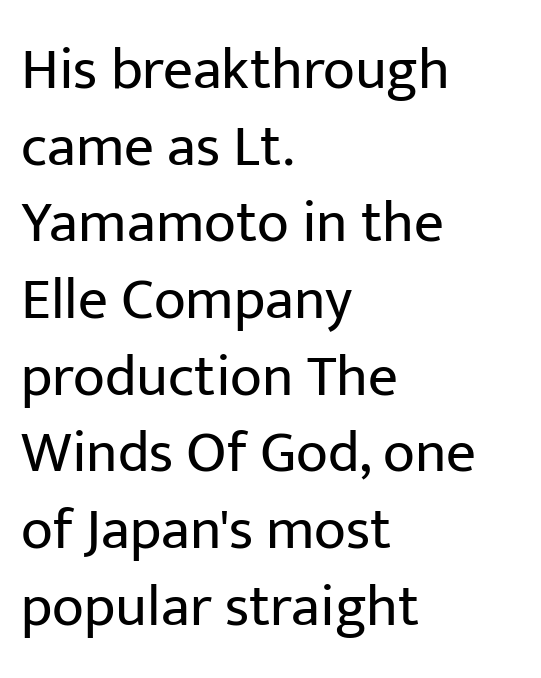
What kind of face is this? One without serifs — a sans. The designer left line spacing at the default. Descenders are the only things crossing below the line. The ragged edge is on the right, which tells us the setting is flush left. Think standard paragraph weight, or any step lighter than that.
